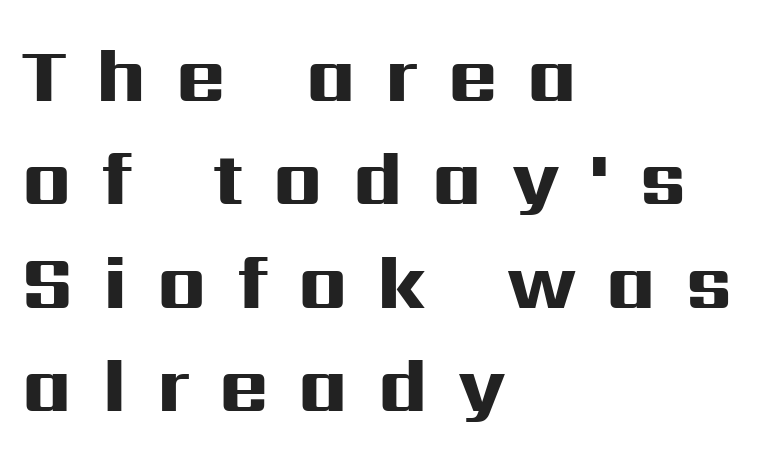
Baseline-to-baseline distance is the conventional proportion of letter height. Is there any slant? The stems are plumb. You could not count columns in this text — the font is proportionally spaced. Summary of weight: heavy, a full bold. Line starts are locked; line ends wander. The space directly below the letters is spotless.
